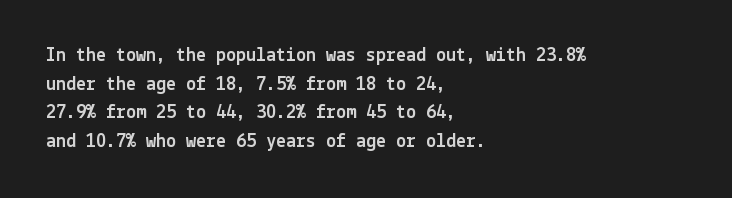
{"italic": "no", "underline": "no", "align": "left", "line_spacing": "normal", "line_spacing_ratio": 1.43, "letter_spacing": "normal", "letter_spacing_em": 0.0, "glyph_px": 20}
